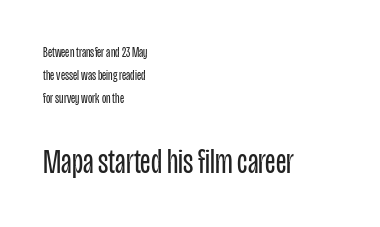
The image shows 35 px regular-weight, condensed sans-serif type, upright; set left-aligned, normal line spacing (1.65x), normal letter spacing, not underlined; the second (bottom) block is 2.5x larger; low stroke contrast and a large x-height.
